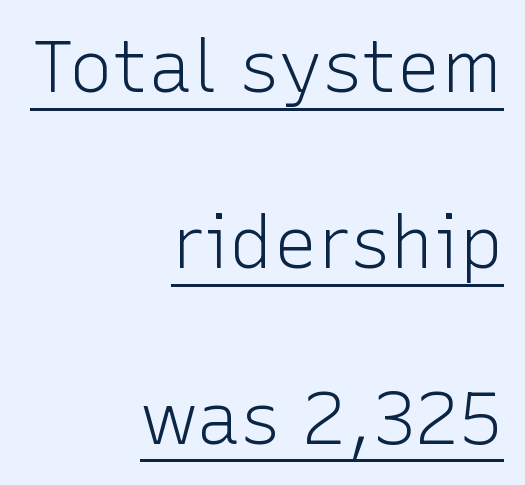
Does a line run under the words? Yes, clearly. The rendering keeps characters at their native spacing. Line spacing here is loose. Reading down the block, your eye finds every line finishing at a fixed right position. No feet cap the strokes, marking this as sans-serif type.
